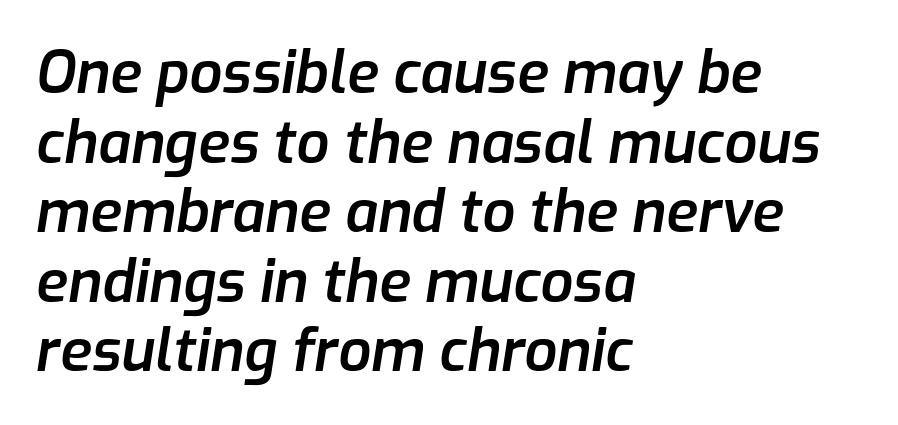
{"italic": "yes", "lean": "right", "slant_degrees": 9, "bold": "semi", "weight": "semibold", "width": "normal", "stroke_contrast": "low", "x_height": "medium", "monospaced": "no", "underline": "no", "align": "left", "line_spacing_ratio": 1.2, "letter_spacing": "normal", "letter_spacing_em": 0.0, "glyph_px": 58}
